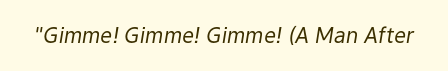
Rendered with sloped, italic letterforms. Letter spacing: default. Caption: face not bold, strokes unweighted. The specimen omits any rule beneath the text block's lines.
